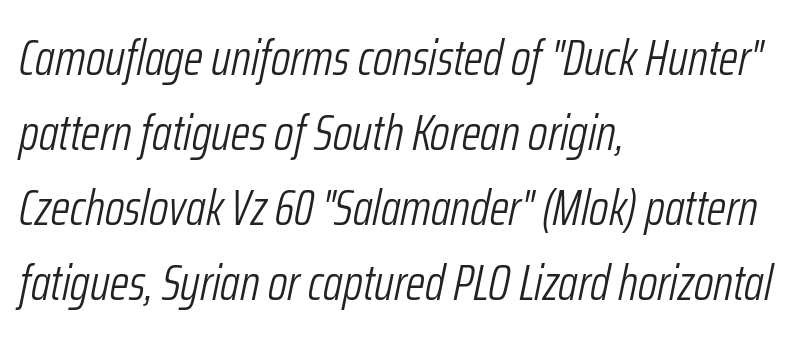
The image shows 49 px light, condensed type, italic (leaning right); set left-aligned, normal line spacing (1.53x), normal letter spacing, not underlined; low stroke contrast and a medium x-height.
